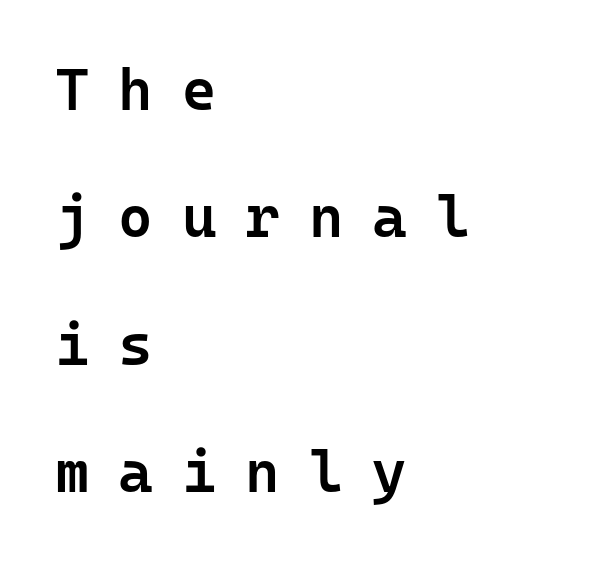
{"serif": "no", "italic": "no", "bold": "semi", "weight": "semibold", "width": "normal", "stroke_contrast": "low", "x_height": "medium", "monospaced": "yes", "underline": "no", "align": "left", "line_spacing": "loose", "line_spacing_ratio": 2.16, "letter_spacing": "wide", "letter_spacing_em": 0.49, "glyph_px": 59}
